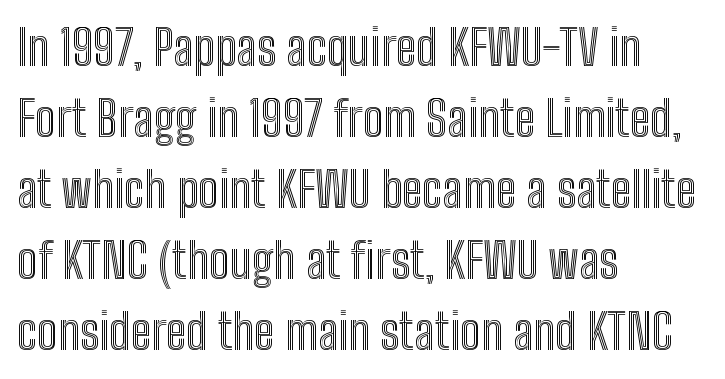
{"italic": "no", "width": "condensed", "x_height": "medium", "monospaced": "no", "underline": "no", "align": "left", "line_spacing": "normal", "line_spacing_ratio": 1.45, "letter_spacing": "normal", "letter_spacing_em": 0.0, "glyph_px": 49}
